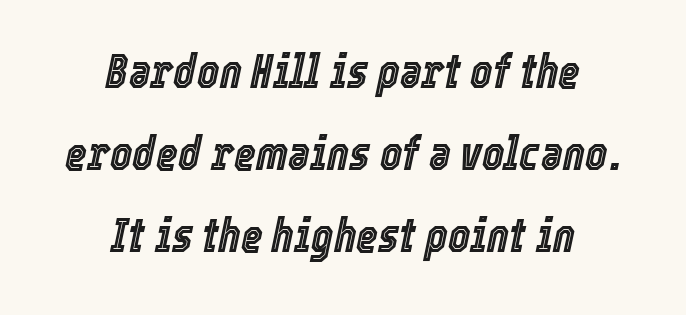
Q: Is the text italic (slanted)? A: Yes, it leans right by about 12 degrees.
Q: Is the text underlined? A: No.
Q: How is the paragraph aligned? A: Centered.
Q: Is the spacing between letters normal or unusually wide? A: Normal.
Q: Width (condensed, normal, or wide)? A: Condensed.
Q: x-height? A: Medium.
Q: Monospaced? A: No.
